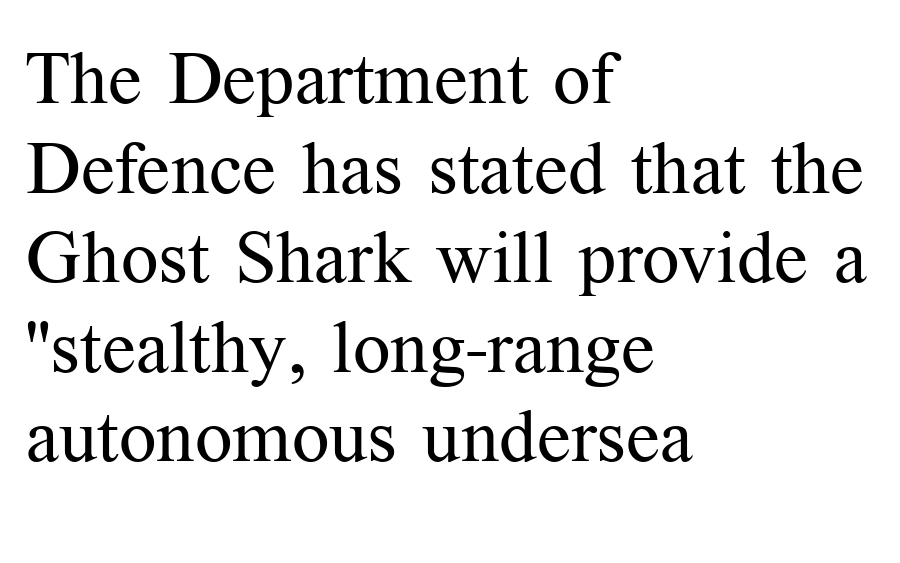
The image shows 74 px regular-weight serif type, upright; set left-aligned, line spacing 1.21x, normal letter spacing, not underlined; medium stroke contrast and a medium x-height.
